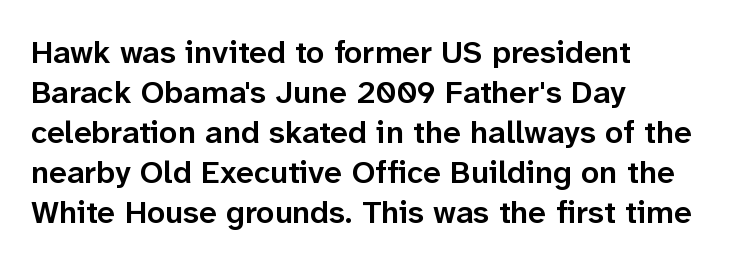
The image shows 32 px semibold sans-serif type, upright; set left-aligned, normal line spacing (1.25x), normal letter spacing, not underlined; low stroke contrast and a medium x-height.
